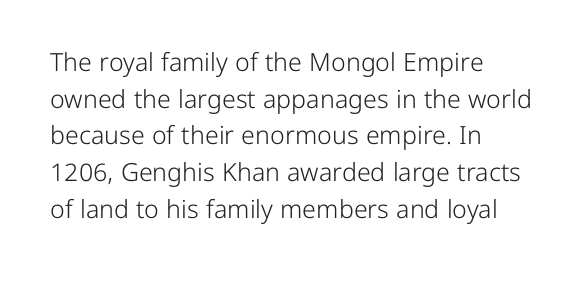
{"italic": "no", "bold": "no", "underline": "no", "align": "left", "line_spacing": "normal", "line_spacing_ratio": 1.47, "letter_spacing": "normal", "letter_spacing_em": 0.0, "glyph_px": 25}
